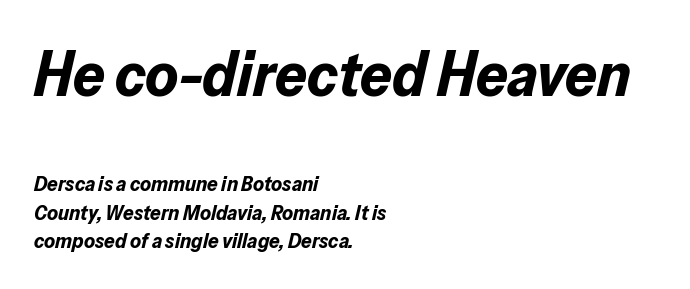
{"italic": "yes", "lean": "right", "slant_degrees": 13, "bold": "yes", "weight": "bold", "width": "normal", "stroke_contrast": "low", "x_height": "medium", "monospaced": "no", "underline": "no", "align": "left", "line_spacing": "normal", "line_spacing_ratio": 1.36, "letter_spacing": "normal", "letter_spacing_em": 0.0, "larger_block": "first", "size_ratio": 3.0, "glyph_px": 63}
